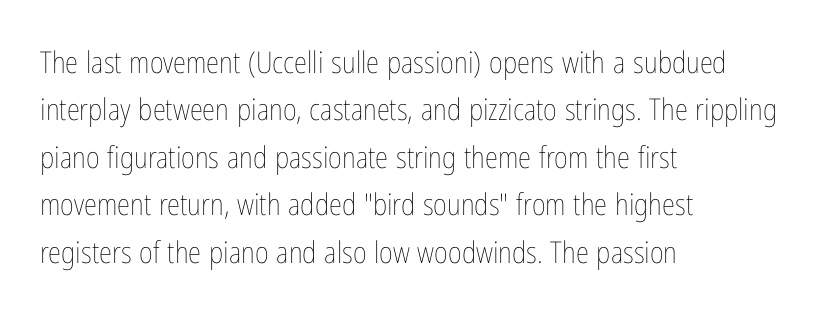
Whoever set this chose a conventional vertical rhythm. Teacher's note: observe the even left margin — that is flush-left alignment. The glyphs are unaccompanied by any horizontal stroke below them. Stems here are at most as thick as an everyday book face.
